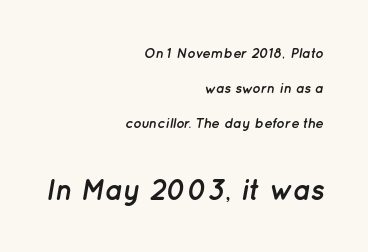
The image shows 29 px semibold type, italic (leaning right); set right-aligned, loose line spacing (2.5x), normal letter spacing, not underlined; the second (bottom) block is 2.07x larger; low stroke contrast and a medium x-height.
